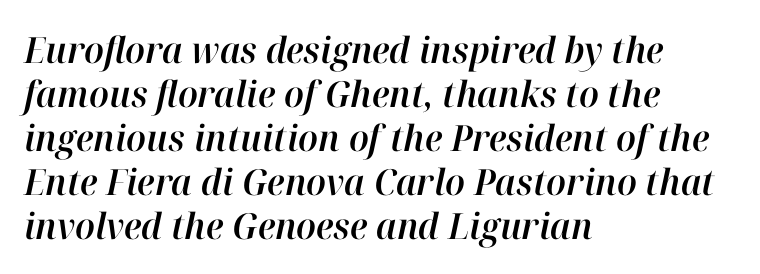
Q: Is the text italic (slanted)? A: Yes, it leans right by about 12 degrees.
Q: Is the text underlined? A: No.
Q: How is the paragraph aligned? A: Left-aligned.
Q: Is the spacing between letters normal or unusually wide? A: Normal.
Q: Width (condensed, normal, or wide)? A: Normal.
Q: Stroke contrast? A: High.
Q: x-height? A: Medium.
Q: Monospaced? A: No.
